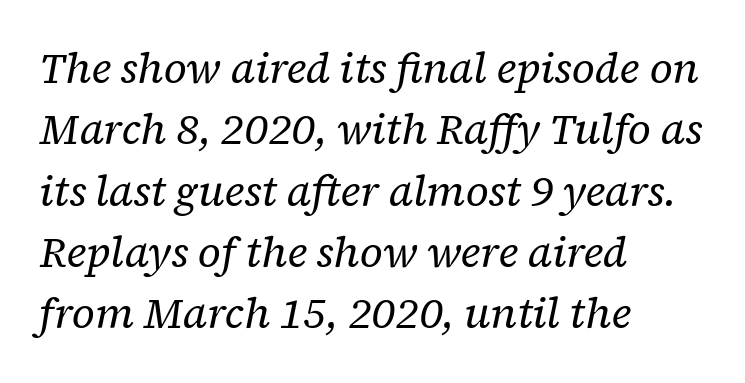
Q: Is the text bold? A: No.
Q: Is the text italic (slanted)? A: Yes, it leans right by about 12 degrees.
Q: Is the typeface a serif or a sans-serif typeface? A: Serif.
Q: Is the text underlined? A: No.
Q: How is the paragraph aligned? A: Left-aligned.
Q: Is the spacing between letters normal or unusually wide? A: Normal.
Q: Is the spacing between lines tight, normal or loose? A: Normal.
Q: Width (condensed, normal, or wide)? A: Normal.
Q: Stroke contrast? A: Low.
Q: x-height? A: Medium.
Q: Monospaced? A: No.
